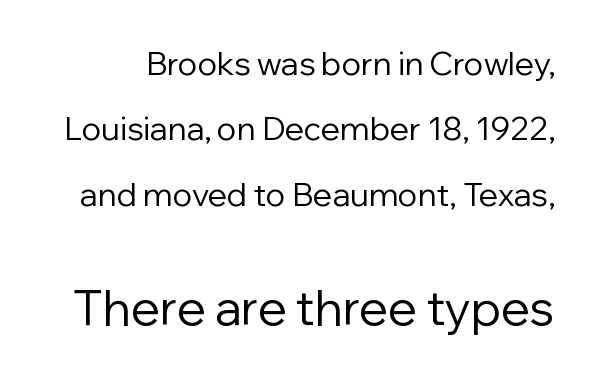
{"serif": "no", "italic": "no", "bold": "no", "weight": "regular", "width": "normal", "stroke_contrast": "low", "x_height": "medium", "monospaced": "no", "underline": "no", "line_spacing": "loose", "line_spacing_ratio": 2.04, "letter_spacing": "normal", "letter_spacing_em": 0.0, "larger_block": "second", "size_ratio": 1.5, "glyph_px": 48}
